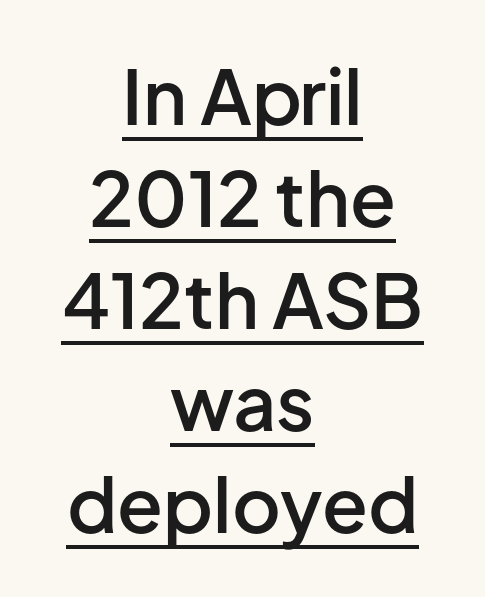
Q: Is the text bold? A: Semi-bold.
Q: Is the text italic (slanted)? A: No, it is upright.
Q: Is the typeface a serif or a sans-serif typeface? A: Sans-serif.
Q: Is the text underlined? A: Yes.
Q: How is the paragraph aligned? A: Centered.
Q: Is the spacing between letters normal or unusually wide? A: Normal.
Q: Is the spacing between lines tight, normal or loose? A: Normal.
Q: Width (condensed, normal, or wide)? A: Normal.
Q: Stroke contrast? A: Low.
Q: x-height? A: Medium.
Q: Monospaced? A: No.
